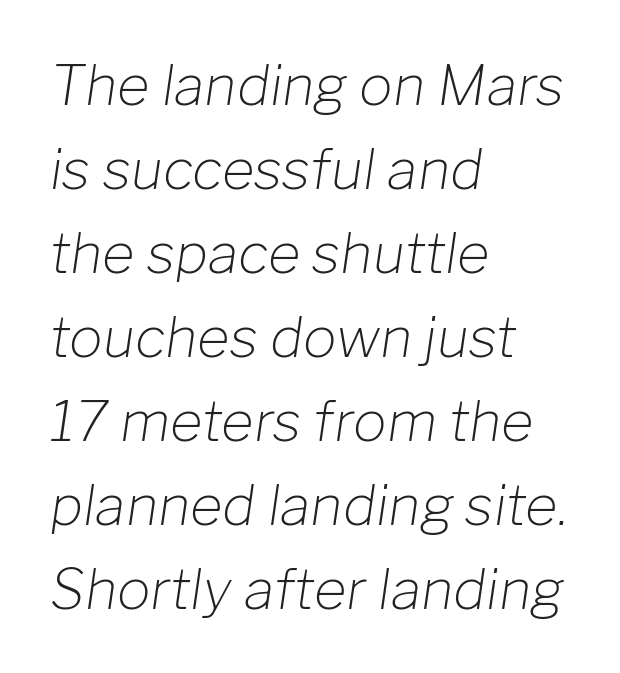
Each word holds together tightly as a unit, with standard inter-letter gaps. Here the designer chose a conventional face with non-uniform glyph widths. If you drew a ruler down the left edge, every line would touch it. Quick note: underline off.
